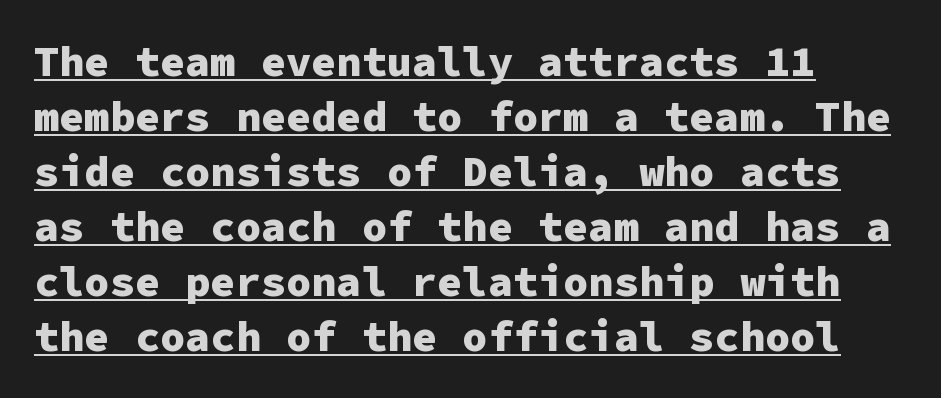
The image shows 42 px heavy sans-serif type, upright, monospaced; set left-aligned, normal line spacing (1.31x), normal letter spacing, underlined; low stroke contrast and a medium x-height.
